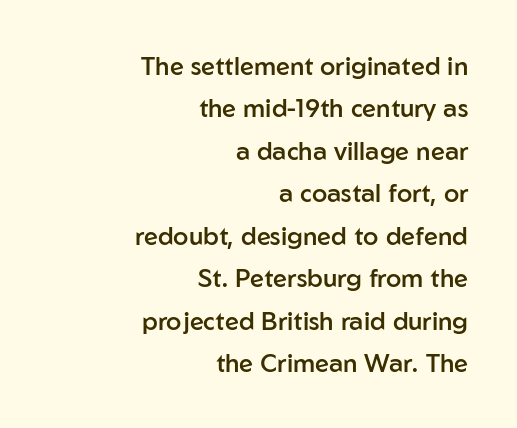
{"italic": "no", "bold": "semi", "underline": "no", "align": "right", "line_spacing": "normal", "line_spacing_ratio": 1.7, "letter_spacing": "normal", "letter_spacing_em": 0.0, "glyph_px": 25}
